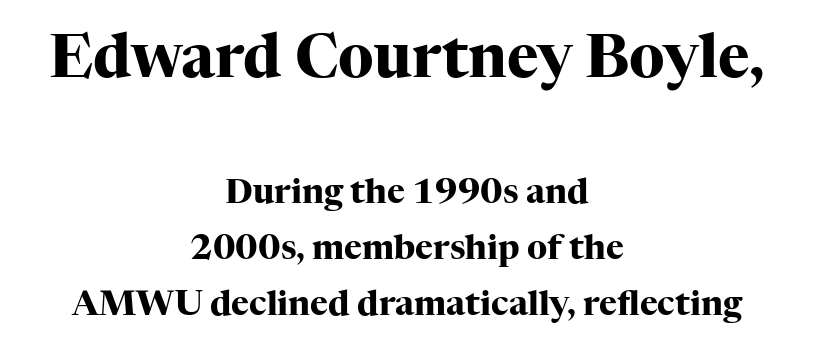
Q: Is the text bold? A: Yes.
Q: Is the text italic (slanted)? A: No, it is upright.
Q: Is the typeface a serif or a sans-serif typeface? A: Serif.
Q: Is the text underlined? A: No.
Q: How is the paragraph aligned? A: Centered.
Q: Is the spacing between letters normal or unusually wide? A: Normal.
Q: Is the spacing between lines tight, normal or loose? A: Normal.
Q: Which block of text is set in a larger size, the first (top) or the second (bottom)? A: The first (top) one.
Q: Width (condensed, normal, or wide)? A: Normal.
Q: Stroke contrast? A: High.
Q: x-height? A: Medium.
Q: Monospaced? A: No.
